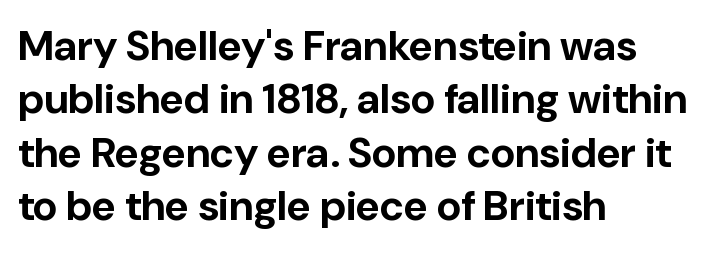
{"serif": "no", "italic": "no", "bold": "yes", "weight": "bold", "width": "normal", "stroke_contrast": "low", "x_height": "medium", "monospaced": "no", "underline": "no", "align": "left", "line_spacing": "normal", "line_spacing_ratio": 1.27, "letter_spacing": "normal", "letter_spacing_em": 0.0, "glyph_px": 42}
